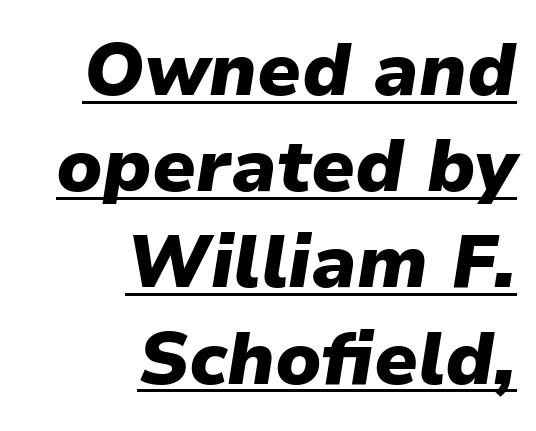
The image shows 74 px heavy type, italic (leaning right); set right-aligned, normal line spacing (1.3x), normal letter spacing, underlined; low stroke contrast and a medium x-height.
